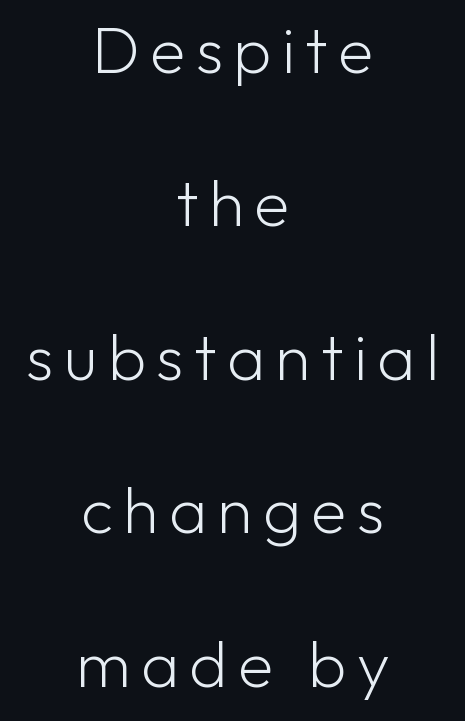
The image shows 65 px light sans-serif type, upright; set centered, loose line spacing (2.36x), not underlined; low stroke contrast and a medium x-height.
